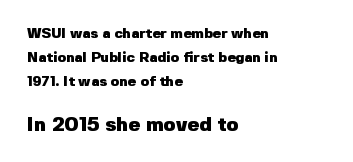
Underline: absent. Its strokes are broad and dark, the hallmark of bold type. Note: smaller setting up top, larger setting below. Every row of glyphs begins at an identical x-position on the left. Every character sits straight up, as roman type does.
